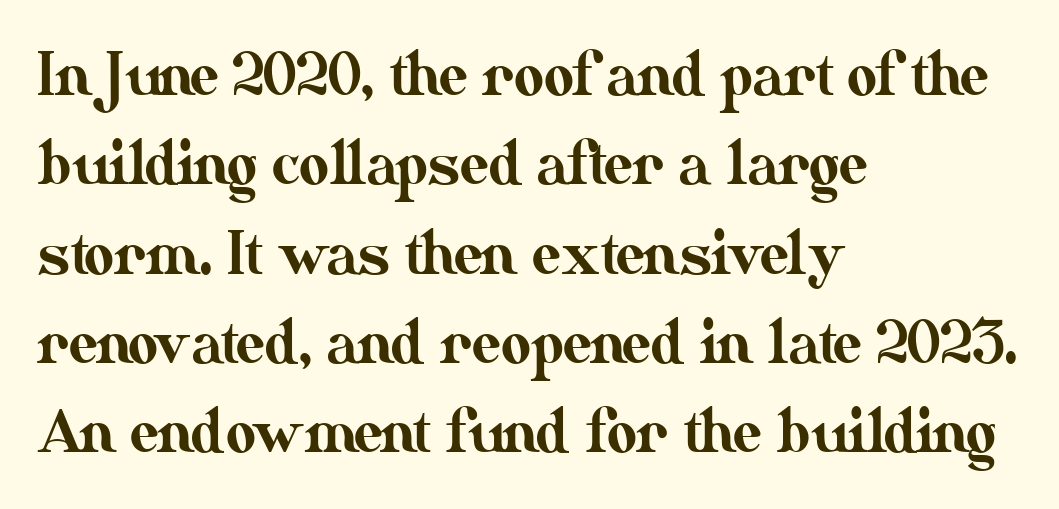
The image shows 58 px text type, upright; set left-aligned, normal line spacing (1.54x), normal letter spacing, not underlined; medium stroke contrast and a small x-height.
